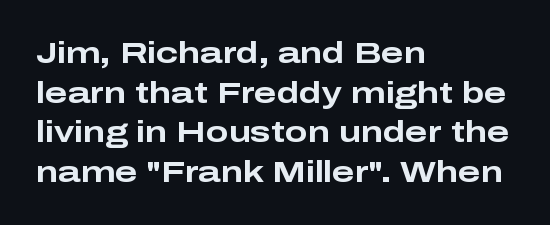
{"serif": "no", "italic": "no", "bold": "yes", "weight": "bold", "width": "wide", "stroke_contrast": "low", "x_height": "medium", "monospaced": "no", "underline": "no", "align": "left", "line_spacing": "normal", "line_spacing_ratio": 1.32, "letter_spacing": "normal", "letter_spacing_em": 0.0, "glyph_px": 30}
